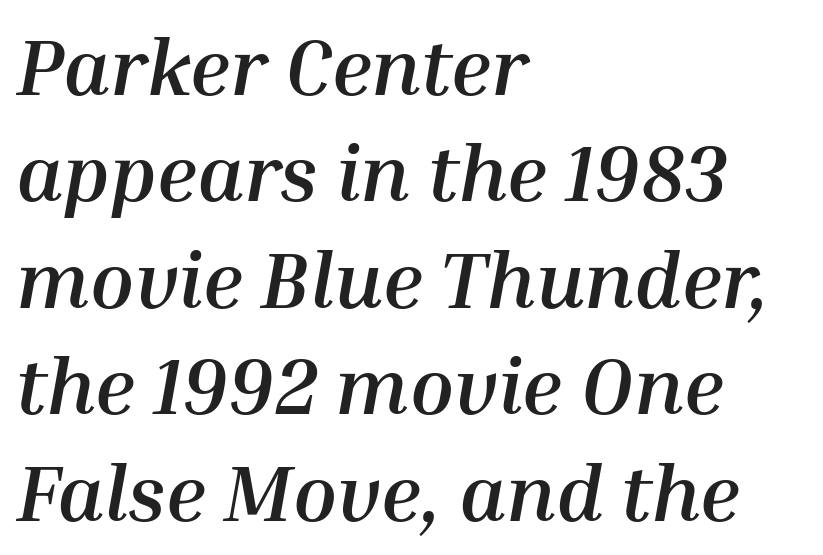
{"italic": "yes", "lean": "right", "slant_degrees": 10, "bold": "yes", "weight": "semibold", "width": "normal", "stroke_contrast": "medium", "x_height": "medium", "monospaced": "no", "underline": "no", "align": "left", "line_spacing": "normal", "line_spacing_ratio": 1.33, "letter_spacing": "normal", "letter_spacing_em": 0.0, "glyph_px": 80}
